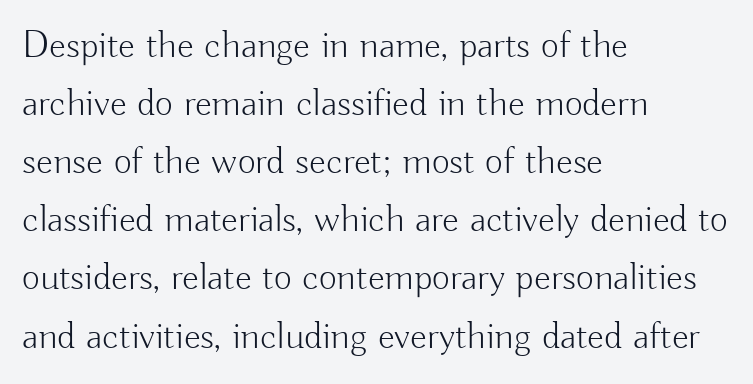
Q: Is the text bold? A: No.
Q: Is the text italic (slanted)? A: No, it is upright.
Q: Is the typeface a serif or a sans-serif typeface? A: Sans-serif.
Q: Is the text underlined? A: No.
Q: How is the paragraph aligned? A: Left-aligned.
Q: Is the spacing between letters normal or unusually wide? A: Normal.
Q: Is the spacing between lines tight, normal or loose? A: Normal.
Q: Width (condensed, normal, or wide)? A: Normal.
Q: Stroke contrast? A: Low.
Q: x-height? A: Small.
Q: Monospaced? A: No.
